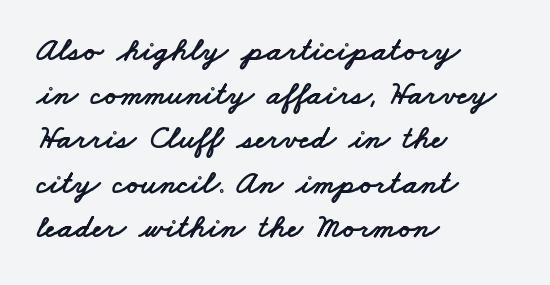
Q: Is the typeface a serif or a sans-serif typeface? A: Sans-serif.
Q: Is the text underlined? A: No.
Q: How is the paragraph aligned? A: Left-aligned.
Q: Is the spacing between letters normal or unusually wide? A: Normal.
Q: Is the spacing between lines tight, normal or loose? A: Normal.
Q: Width (condensed, normal, or wide)? A: Wide.
Q: Stroke contrast? A: Low.
Q: x-height? A: Small.
Q: Monospaced? A: No.
